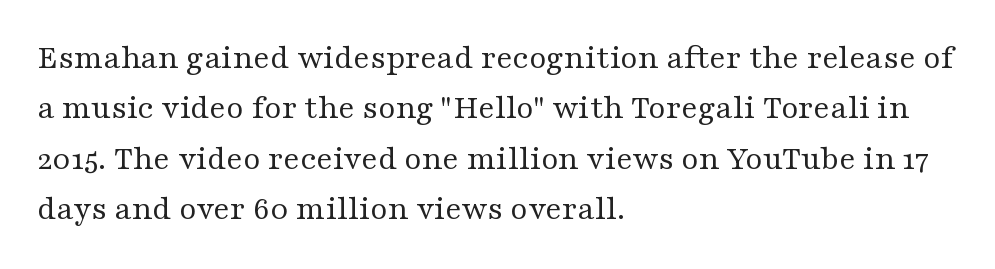
{"serif": "yes", "italic": "no", "bold": "no", "weight": "regular", "width": "wide", "stroke_contrast": "medium", "x_height": "medium", "monospaced": "no", "underline": "no", "align": "left", "line_spacing": "normal", "line_spacing_ratio": 1.44, "letter_spacing": "normal", "letter_spacing_em": 0.0, "glyph_px": 35}
